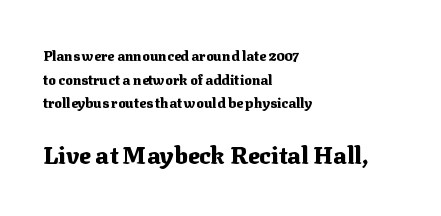
The image shows 24 px bold type, upright; set left-aligned, normal line spacing (1.69x), normal letter spacing, not underlined; the second (bottom) block is 1.71x larger.
